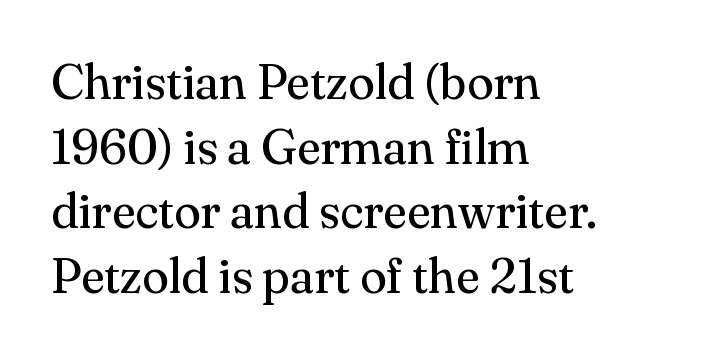
The font family rendered here belongs to the serif group. The rendering uses a moderate line-height, typical for paragraphs. Each letter keeps its own natural width here, so spacing adapts to shape. Honestly, there is no underline to notice here at all. Letter spacing: default.
